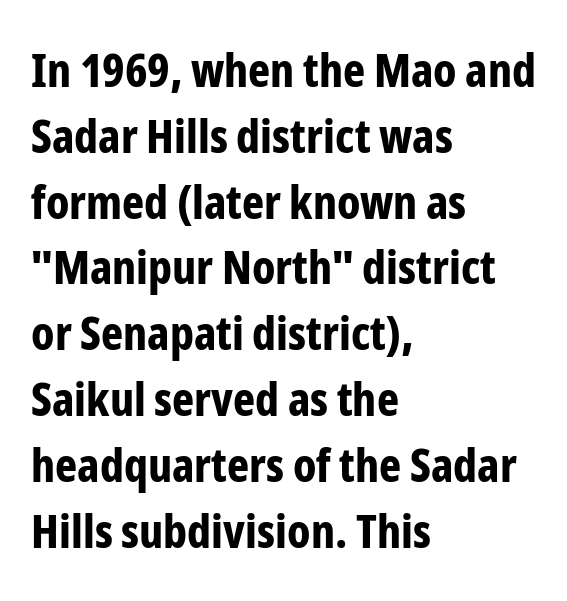
The rendering uses a moderate line-height, typical for paragraphs. The sample has been set heavy, in full bold. The rendering uses natural spacing where letterforms have individual widths. Does the copy run flush right? No — it runs flush left. Examine the stroke ends and you'll find no serifs. Between one letter and the next there's only the usual sliver of space.
